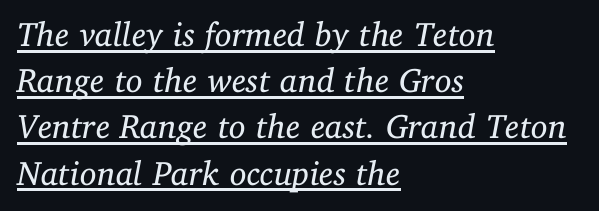
The image shows 34 px regular-weight serif type, italic (leaning right); set left-aligned, normal line spacing (1.36x), normal letter spacing, underlined; low stroke contrast and a medium x-height.
